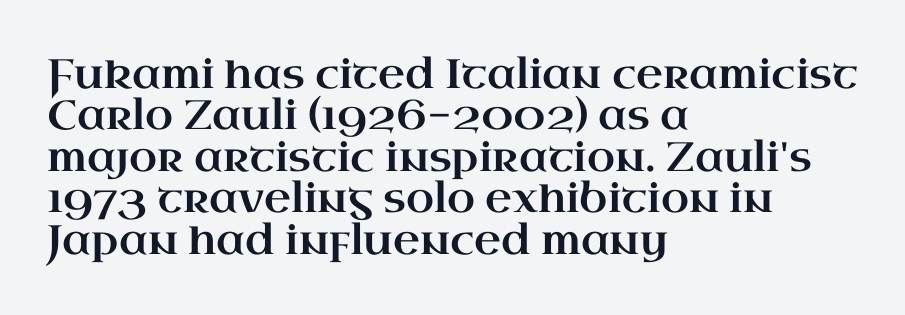
Looks like regular typesetting: each glyph gets only the width it needs. Vertical spacing — tight. The letters stand upright; this is a roman face. Letterform terminals end in serifs throughout the passage.
